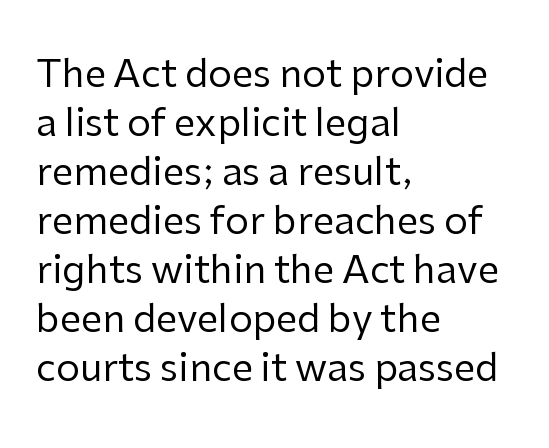
Q: Is the text bold? A: No.
Q: Is the text italic (slanted)? A: No, it is upright.
Q: Is the typeface a serif or a sans-serif typeface? A: Sans-serif.
Q: Is the text underlined? A: No.
Q: How is the paragraph aligned? A: Left-aligned.
Q: Is the spacing between letters normal or unusually wide? A: Normal.
Q: Is the spacing between lines tight, normal or loose? A: Normal.
Q: Width (condensed, normal, or wide)? A: Normal.
Q: Stroke contrast? A: Low.
Q: x-height? A: Medium.
Q: Monospaced? A: No.
